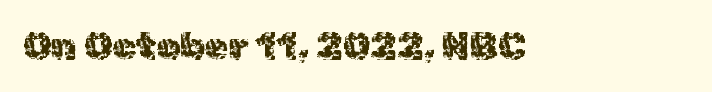
Q: Is the text italic (slanted)? A: No, it is upright.
Q: Is the typeface a serif or a sans-serif typeface? A: Sans-serif.
Q: Is the text underlined? A: No.
Q: Is the spacing between letters normal or unusually wide? A: Normal.
Q: Width (condensed, normal, or wide)? A: Normal.
Q: x-height? A: Medium.
Q: Monospaced? A: No.
